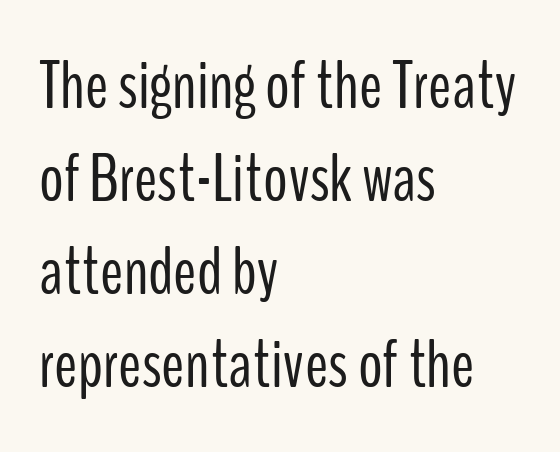
{"serif": "no", "italic": "no", "bold": "no", "weight": "light", "width": "condensed", "stroke_contrast": "low", "x_height": "medium", "monospaced": "no", "underline": "no", "align": "left", "line_spacing": "normal", "line_spacing_ratio": 1.35, "letter_spacing": "normal", "letter_spacing_em": 0.0, "glyph_px": 69}
